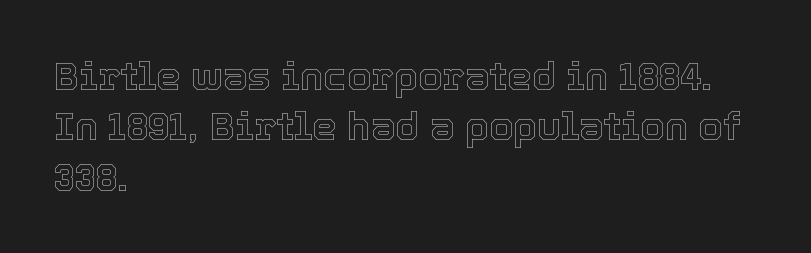
Every character sits straight up, as roman type does. Nobody touched the tracking dial on this one. Just letters on the line, the space beneath them empty. You could not count columns in this text — the font is proportionally spaced. Rows of type keep a routine distance in the vertical direction.
